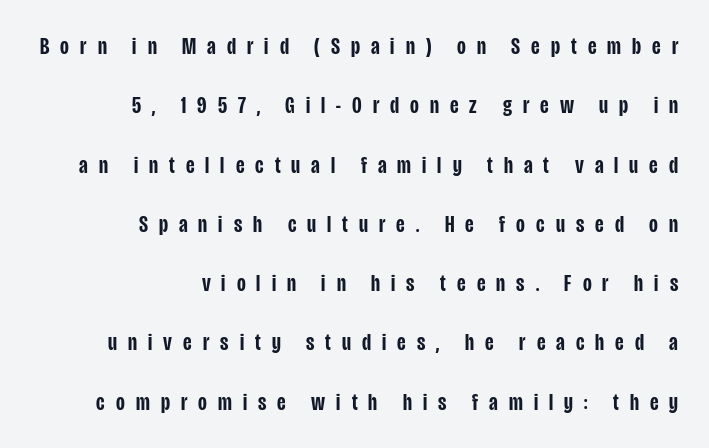
Q: Is the text bold? A: Semi-bold.
Q: Is the text italic (slanted)? A: No, it is upright.
Q: Is the text underlined? A: No.
Q: How is the paragraph aligned? A: Right-aligned.
Q: Is the spacing between letters normal or unusually wide? A: Unusually wide.
Q: Is the spacing between lines tight, normal or loose? A: Loose.
